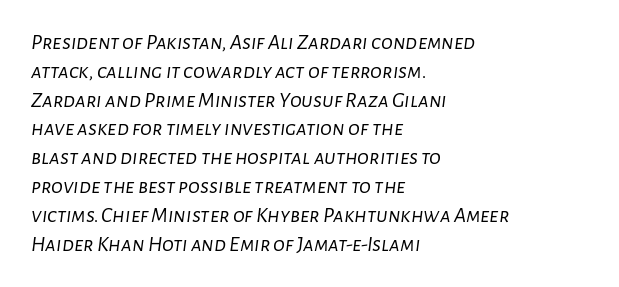
The image shows 22 px text type, italic (leaning right); set left-aligned, normal line spacing (1.31x), normal letter spacing, not underlined.
